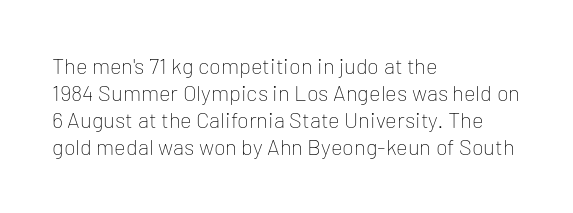
Honestly, the letter spacing is just normal — you wouldn't notice it. A student would call this left alignment; a typographer would say flush left, rag right. The font sits on the lighter half of the weight spectrum, regular included. Just letters on the line, the space beneath them empty.
